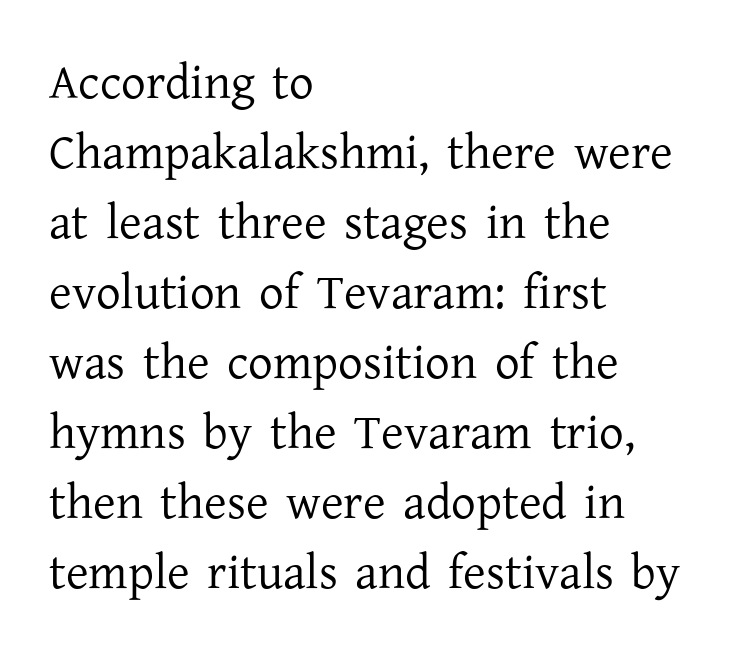
Q: Is the text bold? A: No.
Q: Is the text italic (slanted)? A: No, it is upright.
Q: Is the typeface a serif or a sans-serif typeface? A: Serif.
Q: Is the text underlined? A: No.
Q: How is the paragraph aligned? A: Left-aligned.
Q: Is the spacing between letters normal or unusually wide? A: Normal.
Q: Is the spacing between lines tight, normal or loose? A: Normal.
Q: Width (condensed, normal, or wide)? A: Normal.
Q: Stroke contrast? A: Low.
Q: x-height? A: Medium.
Q: Monospaced? A: No.
